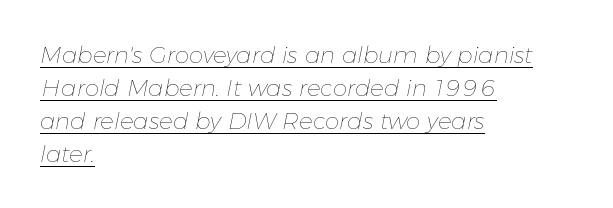
Q: Is the text bold? A: No.
Q: Is the text italic (slanted)? A: Yes, it leans right by about 11 degrees.
Q: Is the text underlined? A: Yes.
Q: How is the paragraph aligned? A: Left-aligned.
Q: Is the spacing between letters normal or unusually wide? A: Normal.
Q: Is the spacing between lines tight, normal or loose? A: Normal.
